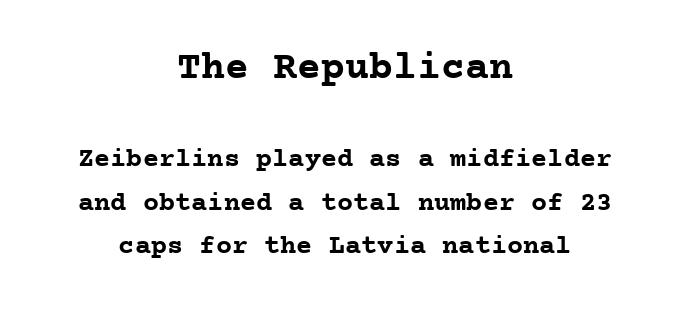
The image shows 40 px semibold serif type, upright, monospaced; set centered, normal line spacing (1.62x), normal letter spacing, not underlined; the first (top) block is 1.48x larger; low stroke contrast and a medium x-height.
